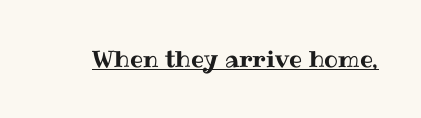
You can see a thin bar hugging the bottom of the glyphs. This rendering leaves character spacing at its baseline value. Style check: upright.
